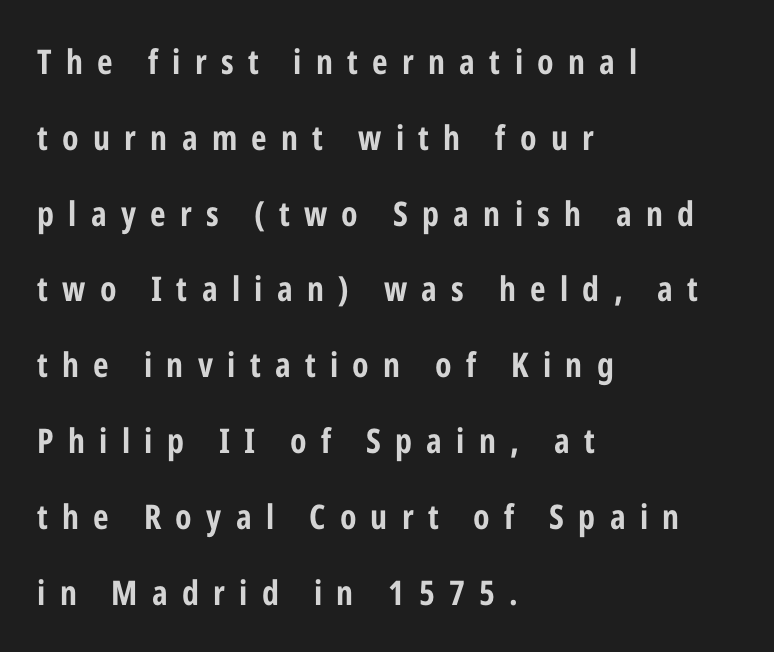
The image shows 34 px condensed sans-serif type, upright; set left-aligned, loose line spacing (2.23x), unusually wide letter spacing (+0.42 em), not underlined; low stroke contrast and a medium x-height.
